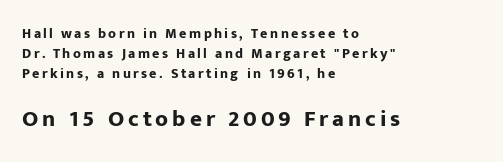
Teacher's note: observe the even left margin — that is flush-left alignment. Emphasis by weight is at full strength: bold. Bare-footed words on every line. The lettering stays uniformly vertical, giving the passage a roman look. Vertical spacing — default.
